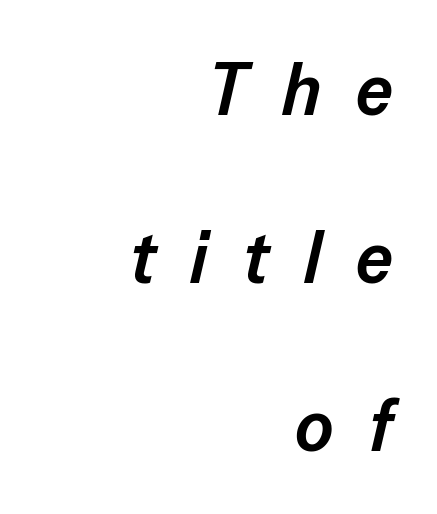
{"italic": "yes", "lean": "right", "slant_degrees": 13, "bold": "semi", "weight": "semibold", "width": "normal", "stroke_contrast": "low", "x_height": "medium", "monospaced": "no", "underline": "no", "align": "right", "line_spacing": "loose", "line_spacing_ratio": 2.3, "letter_spacing": "wide", "letter_spacing_em": 0.48, "glyph_px": 73}
